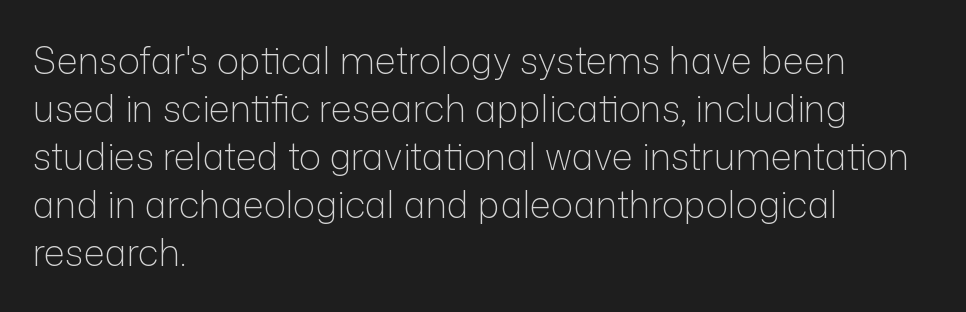
Q: Is the text bold? A: No.
Q: Is the text italic (slanted)? A: No, it is upright.
Q: Is the typeface a serif or a sans-serif typeface? A: Sans-serif.
Q: Is the text underlined? A: No.
Q: How is the paragraph aligned? A: Left-aligned.
Q: Is the spacing between letters normal or unusually wide? A: Normal.
Q: Is the spacing between lines tight, normal or loose? A: Normal.
Q: Width (condensed, normal, or wide)? A: Normal.
Q: Stroke contrast? A: Low.
Q: x-height? A: Medium.
Q: Monospaced? A: No.
